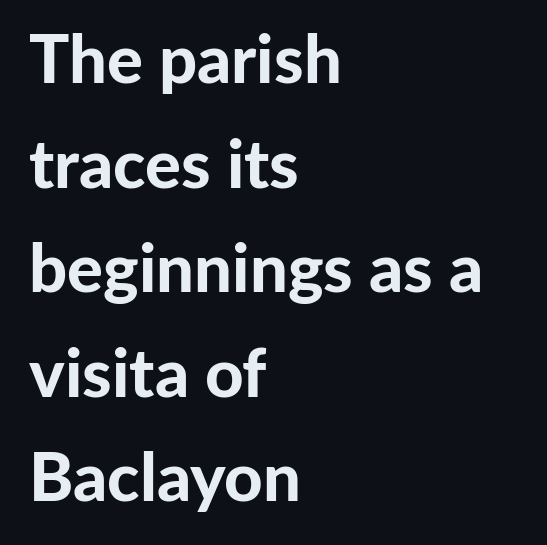
The image shows 67 px bold sans-serif type, upright; set left-aligned, normal line spacing (1.56x), normal letter spacing, not underlined; low stroke contrast and a medium x-height.
